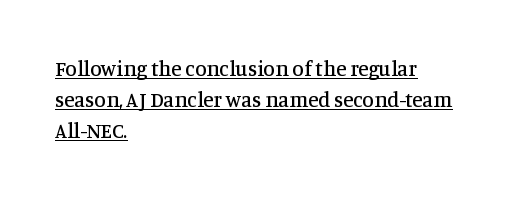
Q: Is the text italic (slanted)? A: No, it is upright.
Q: Is the text underlined? A: Yes.
Q: How is the paragraph aligned? A: Left-aligned.
Q: Is the spacing between letters normal or unusually wide? A: Normal.
Q: Is the spacing between lines tight, normal or loose? A: Normal.
